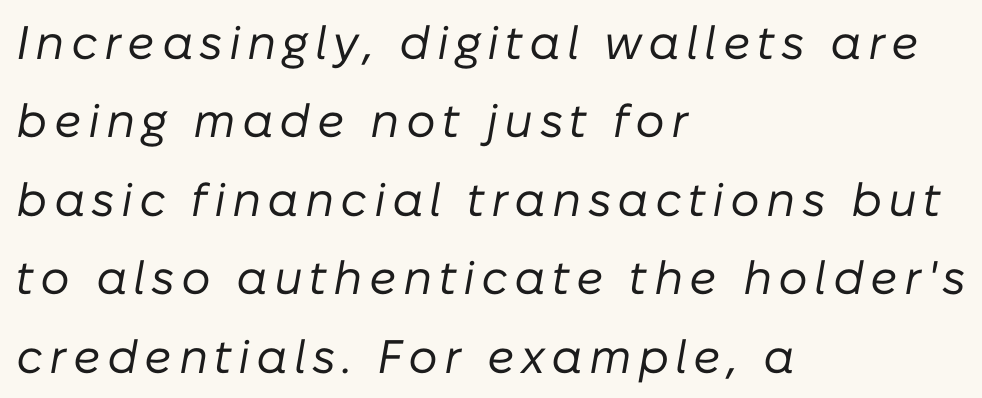
Q: Is the text bold? A: No.
Q: Is the text italic (slanted)? A: Yes, it leans right by about 10 degrees.
Q: Is the text underlined? A: No.
Q: How is the paragraph aligned? A: Left-aligned.
Q: Is the spacing between lines tight, normal or loose? A: Normal.
Q: Width (condensed, normal, or wide)? A: Normal.
Q: Stroke contrast? A: Low.
Q: x-height? A: Medium.
Q: Monospaced? A: No.
